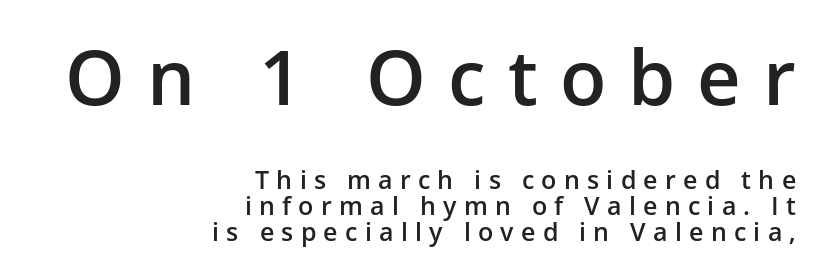
Q: Is the text bold? A: Semi-bold.
Q: Is the text italic (slanted)? A: No, it is upright.
Q: Is the typeface a serif or a sans-serif typeface? A: Sans-serif.
Q: Is the text underlined? A: No.
Q: How is the paragraph aligned? A: Right-aligned.
Q: Is the spacing between letters normal or unusually wide? A: Unusually wide.
Q: Is the spacing between lines tight, normal or loose? A: Tight.
Q: Which block of text is set in a larger size, the first (top) or the second (bottom)? A: The first (top) one.
Q: Width (condensed, normal, or wide)? A: Normal.
Q: Stroke contrast? A: Low.
Q: x-height? A: Medium.
Q: Monospaced? A: No.
